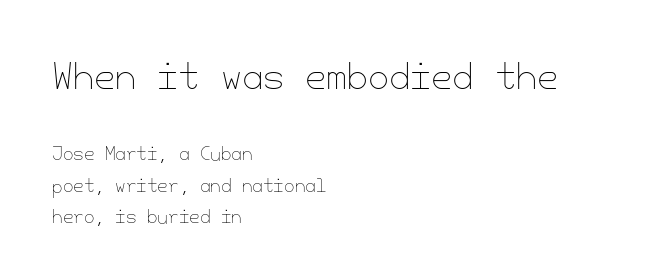
The image shows 34 px thin type, upright; set left-aligned, line spacing 1.83x, normal letter spacing, not underlined; the first (top) block is 2.0x larger; low stroke contrast and a small x-height.
